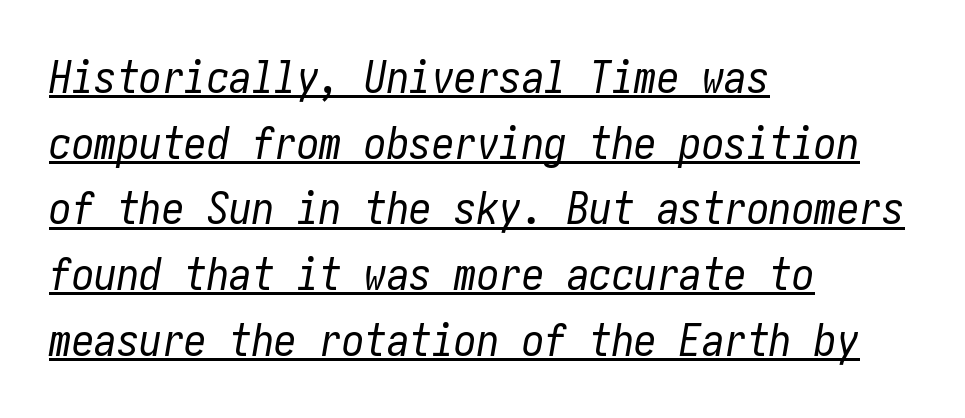
Descenders here cross a horizontal rule under the line. This rendering uses left alignment, leaving the right contour irregular. Look at the tracking — it's just the regular setting, nothing added. In terms of posture, this sample is oblique.
